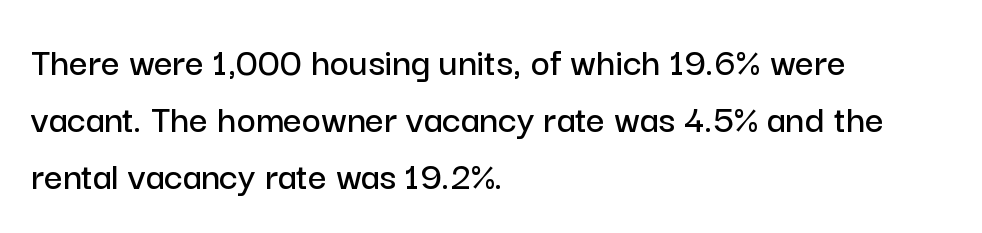
{"serif": "no", "italic": "no", "width": "normal", "stroke_contrast": "low", "x_height": "medium", "monospaced": "no", "underline": "no", "align": "left", "line_spacing": "normal", "line_spacing_ratio": 1.39, "letter_spacing": "normal", "letter_spacing_em": 0.0, "glyph_px": 41}
